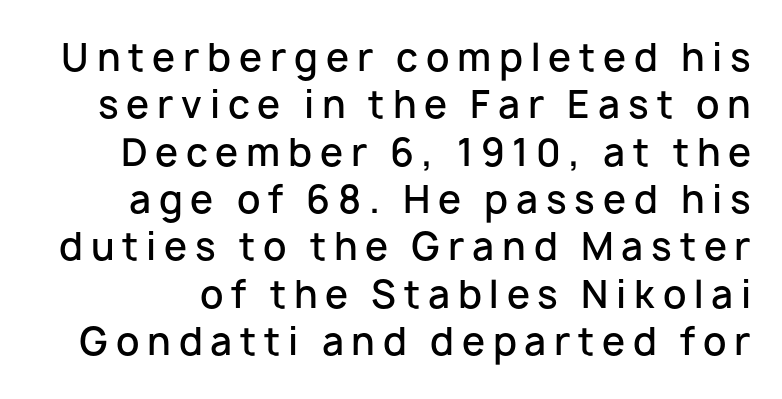
Q: Is the text bold? A: Semi-bold.
Q: Is the text italic (slanted)? A: No, it is upright.
Q: Is the typeface a serif or a sans-serif typeface? A: Sans-serif.
Q: Is the text underlined? A: No.
Q: Is the spacing between letters normal or unusually wide? A: Unusually wide.
Q: Is the spacing between lines tight, normal or loose? A: Normal.
Q: Width (condensed, normal, or wide)? A: Normal.
Q: Stroke contrast? A: Low.
Q: x-height? A: Medium.
Q: Monospaced? A: No.
